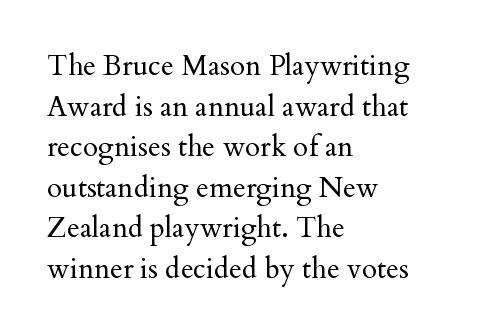
{"serif": "yes", "italic": "no", "bold": "no", "weight": "regular", "width": "normal", "stroke_contrast": "medium", "x_height": "small", "monospaced": "no", "underline": "no", "align": "left", "line_spacing": "normal", "line_spacing_ratio": 1.45, "letter_spacing": "normal", "letter_spacing_em": 0.0, "glyph_px": 28}
